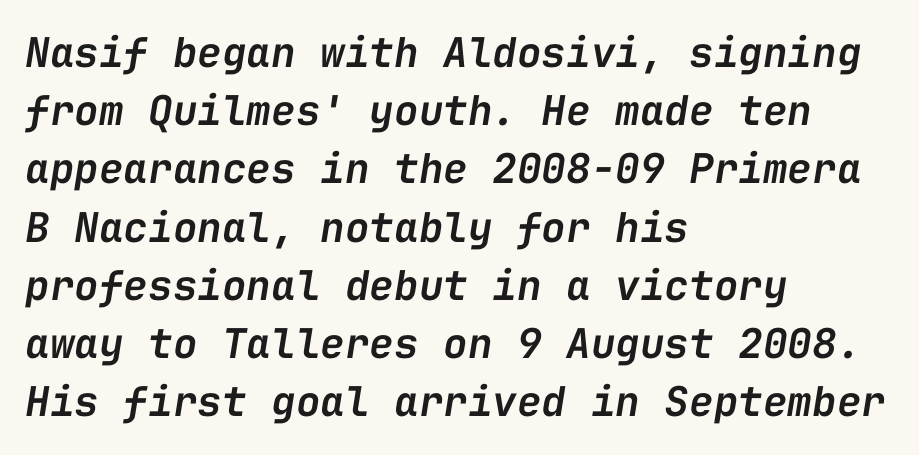
{"italic": "yes", "lean": "right", "slant_degrees": 9, "bold": "semi", "weight": "semibold", "width": "normal", "stroke_contrast": "low", "x_height": "medium", "monospaced": "yes", "underline": "no", "align": "left", "line_spacing": "normal", "line_spacing_ratio": 1.42, "letter_spacing": "normal", "letter_spacing_em": 0.0, "glyph_px": 41}
